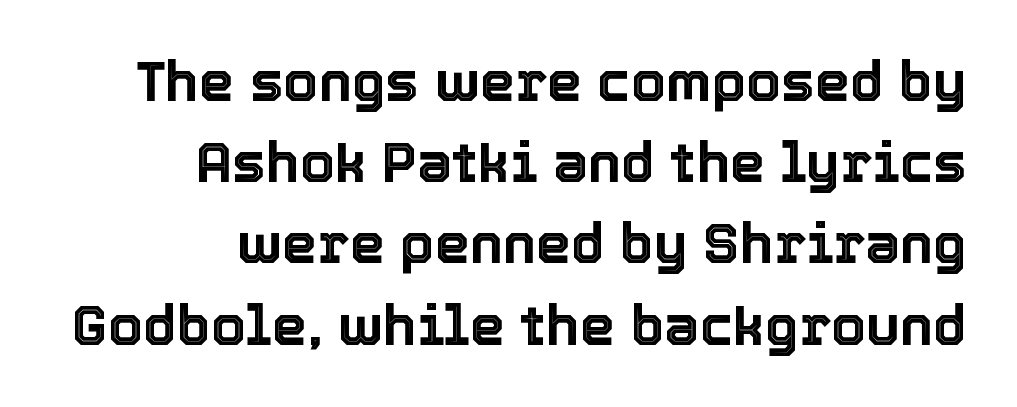
The rows are spaced the way most documents space them. The zone under the glyphs is completely vacant. The passage shown is typed in a proportional face where columns would drift. Tracking value appears to be zero — textbook default spacing.
